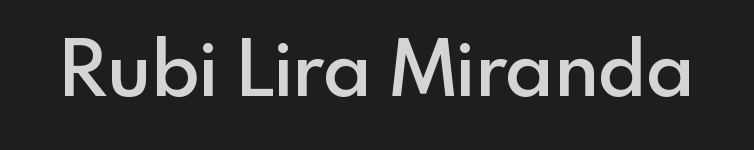
Q: Is the text bold? A: Semi-bold.
Q: Is the text italic (slanted)? A: No, it is upright.
Q: Is the typeface a serif or a sans-serif typeface? A: Sans-serif.
Q: Is the text underlined? A: No.
Q: Is the spacing between letters normal or unusually wide? A: Normal.
Q: Width (condensed, normal, or wide)? A: Normal.
Q: x-height? A: Small.
Q: Monospaced? A: No.
